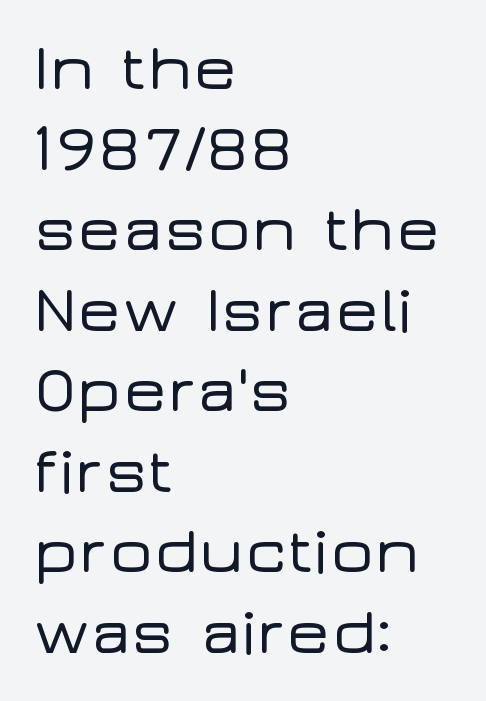
{"serif": "no", "italic": "no", "width": "wide", "stroke_contrast": "low", "x_height": "medium", "monospaced": "no", "underline": "no", "align": "left", "line_spacing_ratio": 1.22, "letter_spacing": "normal", "letter_spacing_em": 0.0, "glyph_px": 66}
